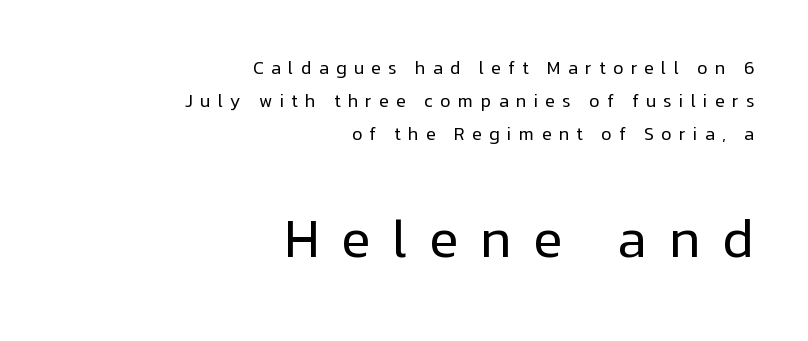
Q: Is the text bold? A: No.
Q: Is the text italic (slanted)? A: No, it is upright.
Q: Is the typeface a serif or a sans-serif typeface? A: Sans-serif.
Q: Is the text underlined? A: No.
Q: How is the paragraph aligned? A: Right-aligned.
Q: Is the spacing between letters normal or unusually wide? A: Unusually wide.
Q: Which block of text is set in a larger size, the first (top) or the second (bottom)? A: The second (bottom) one.
Q: Width (condensed, normal, or wide)? A: Normal.
Q: Stroke contrast? A: Low.
Q: x-height? A: Medium.
Q: Monospaced? A: No.
